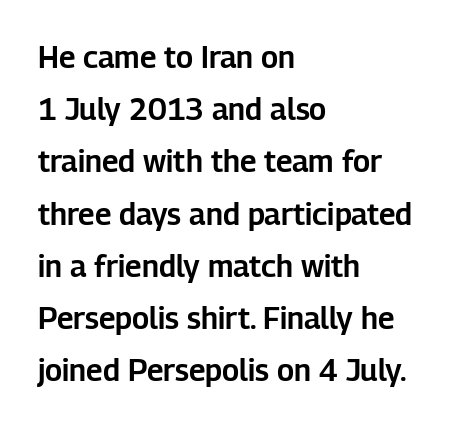
{"serif": "no", "italic": "no", "width": "normal", "stroke_contrast": "low", "x_height": "medium", "monospaced": "no", "underline": "no", "align": "left", "line_spacing_ratio": 1.74, "letter_spacing": "normal", "letter_spacing_em": 0.0, "glyph_px": 30}
